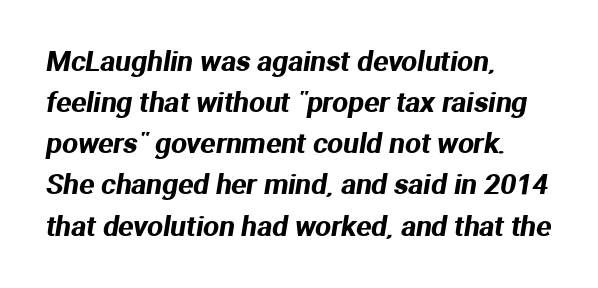
{"serif": "no", "width": "normal", "stroke_contrast": "medium", "x_height": "medium", "monospaced": "no", "underline": "no", "align": "left", "line_spacing": "normal", "line_spacing_ratio": 1.47, "letter_spacing": "normal", "letter_spacing_em": 0.0, "glyph_px": 28}
